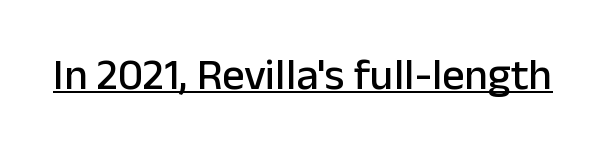
The image shows 44 px sans-serif type, upright; set normal letter spacing, underlined; low stroke contrast and a medium x-height.
